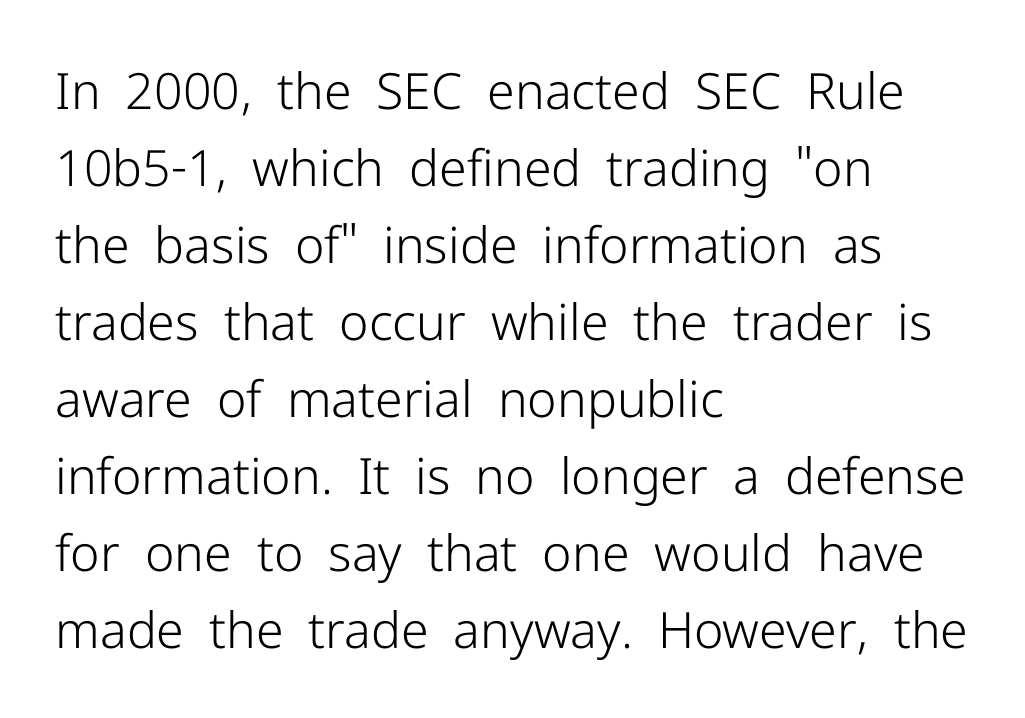
The image shows 50 px light sans-serif type, upright; set left-aligned, normal line spacing (1.54x), normal letter spacing, not underlined; low stroke contrast and a medium x-height.
